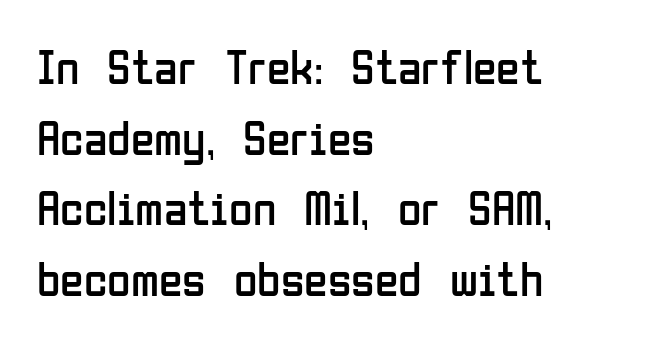
{"serif": "no", "italic": "no", "bold": "no", "weight": "regular", "width": "condensed", "stroke_contrast": "low", "x_height": "medium", "monospaced": "no", "underline": "no", "align": "left", "line_spacing": "normal", "line_spacing_ratio": 1.47, "letter_spacing": "normal", "letter_spacing_em": 0.0, "glyph_px": 48}
